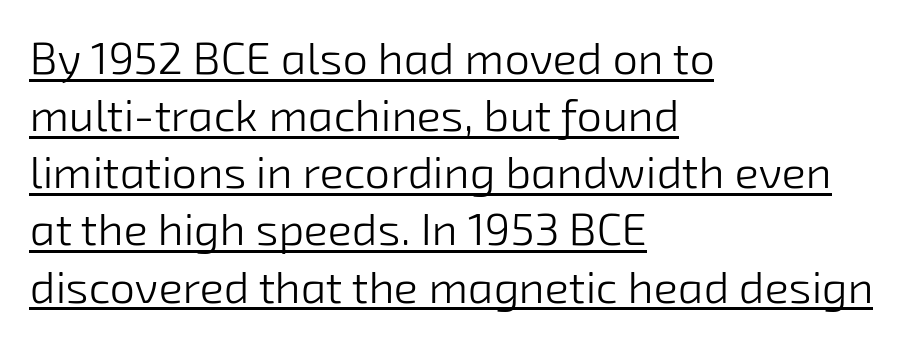
{"serif": "no", "bold": "no", "weight": "light", "width": "normal", "stroke_contrast": "low", "x_height": "medium", "monospaced": "no", "underline": "yes", "align": "left", "line_spacing": "normal", "line_spacing_ratio": 1.27, "letter_spacing": "normal", "letter_spacing_em": 0.0, "glyph_px": 45}
